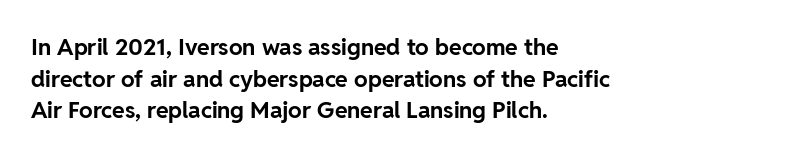
The image shows 23 px bold type, upright; set left-aligned, normal line spacing (1.37x), normal letter spacing, not underlined.
